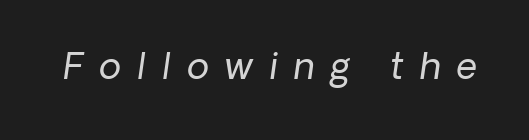
{"italic": "yes", "lean": "right", "slant_degrees": 8, "bold": "no", "weight": "regular", "width": "normal", "stroke_contrast": "low", "x_height": "medium", "monospaced": "no", "underline": "no", "letter_spacing": "wide", "letter_spacing_em": 0.44, "glyph_px": 36}
